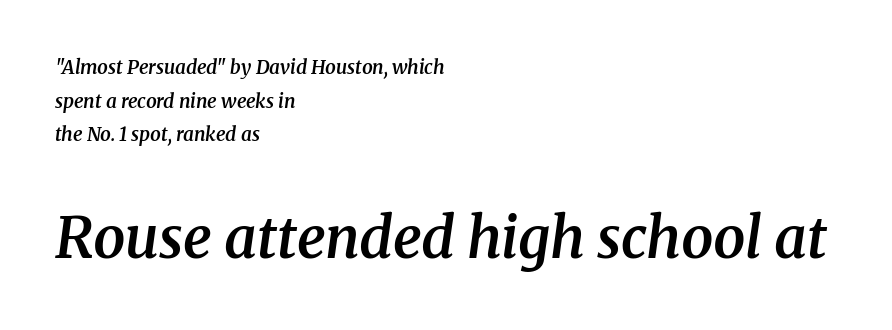
Q: Is the text bold? A: Semi-bold.
Q: Is the text italic (slanted)? A: Yes, it leans right by about 8 degrees.
Q: Is the typeface a serif or a sans-serif typeface? A: Serif.
Q: Is the text underlined? A: No.
Q: How is the paragraph aligned? A: Left-aligned.
Q: Is the spacing between letters normal or unusually wide? A: Normal.
Q: Which block of text is set in a larger size, the first (top) or the second (bottom)? A: The second (bottom) one.
Q: Width (condensed, normal, or wide)? A: Normal.
Q: Stroke contrast? A: Medium.
Q: x-height? A: Medium.
Q: Monospaced? A: No.
